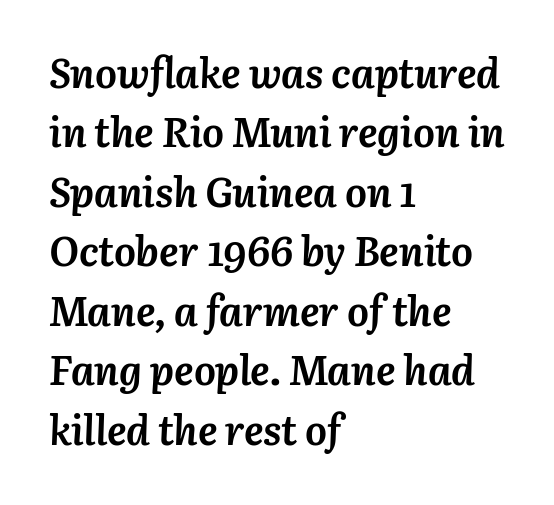
Q: Is the text bold? A: Yes.
Q: Is the text italic (slanted)? A: Yes, it leans right by about 3 degrees.
Q: Is the text underlined? A: No.
Q: How is the paragraph aligned? A: Left-aligned.
Q: Is the spacing between letters normal or unusually wide? A: Normal.
Q: Is the spacing between lines tight, normal or loose? A: Normal.
Q: Width (condensed, normal, or wide)? A: Normal.
Q: Stroke contrast? A: Medium.
Q: x-height? A: Medium.
Q: Monospaced? A: No.
